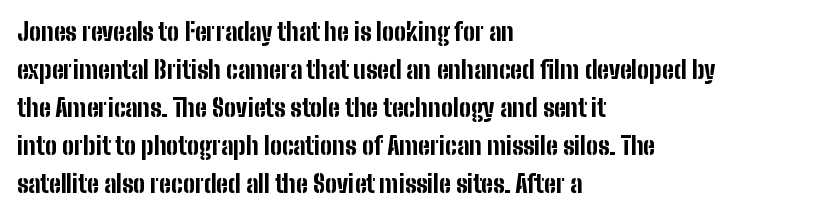
{"italic": "no", "bold": "yes", "underline": "no", "align": "left", "line_spacing": "normal", "line_spacing_ratio": 1.58, "letter_spacing": "normal", "letter_spacing_em": 0.0, "glyph_px": 24}
